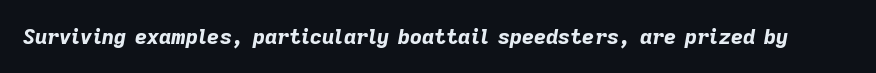
Each word holds together tightly as a unit, with standard inter-letter gaps. This is heavy type, rendered in bold. The zone under the glyphs is completely vacant. Is the type slanted? Yes — the strokes lean at a clear angle.
